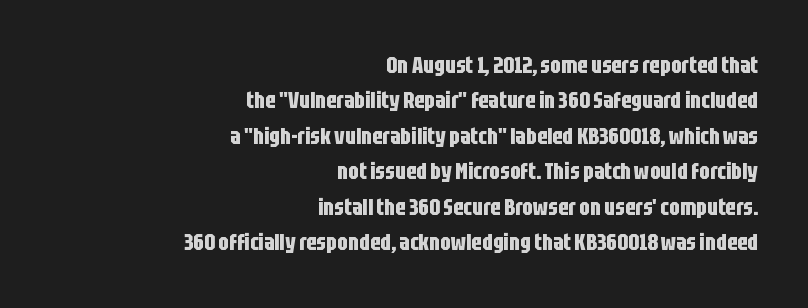
The image shows 23 px bold type, upright; set right-aligned, normal line spacing (1.54x), normal letter spacing, not underlined.
